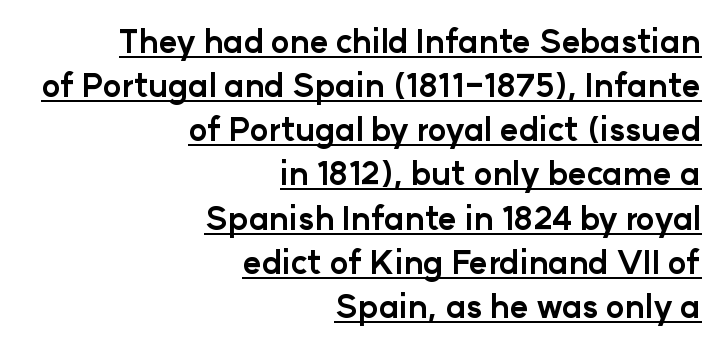
Q: Is the text bold? A: Yes.
Q: Is the text italic (slanted)? A: No, it is upright.
Q: Is the typeface a serif or a sans-serif typeface? A: Sans-serif.
Q: Is the text underlined? A: Yes.
Q: How is the paragraph aligned? A: Right-aligned.
Q: Is the spacing between letters normal or unusually wide? A: Normal.
Q: Is the spacing between lines tight, normal or loose? A: Normal.
Q: Width (condensed, normal, or wide)? A: Normal.
Q: Stroke contrast? A: Low.
Q: x-height? A: Medium.
Q: Monospaced? A: No.
